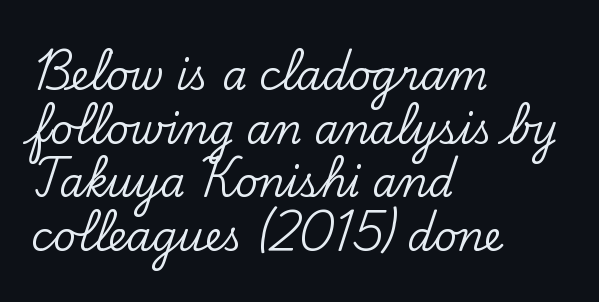
{"serif": "yes", "width": "normal", "stroke_contrast": "low", "x_height": "small", "monospaced": "no", "underline": "no", "align": "left", "line_spacing": "normal", "line_spacing_ratio": 1.34, "letter_spacing": "normal", "letter_spacing_em": 0.0, "glyph_px": 40}
